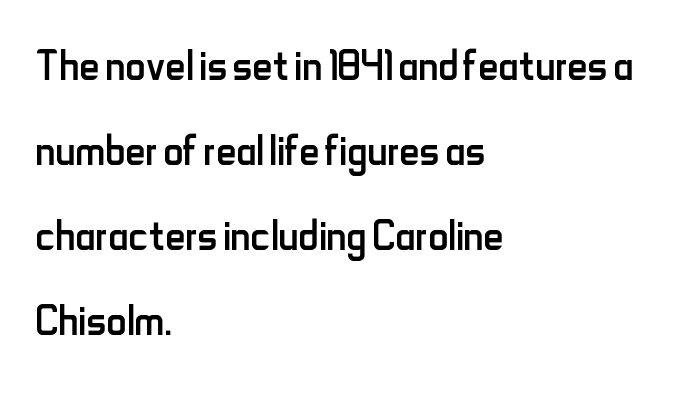
Ink coverage per letter is moderate at most. If you measured baseline to baseline, you'd find a middling distance. What stands out about the letter spacing? Nothing — it is the standard amount. Every character sits straight up, as roman type does. Every row of glyphs begins at an identical x-position on the left.
